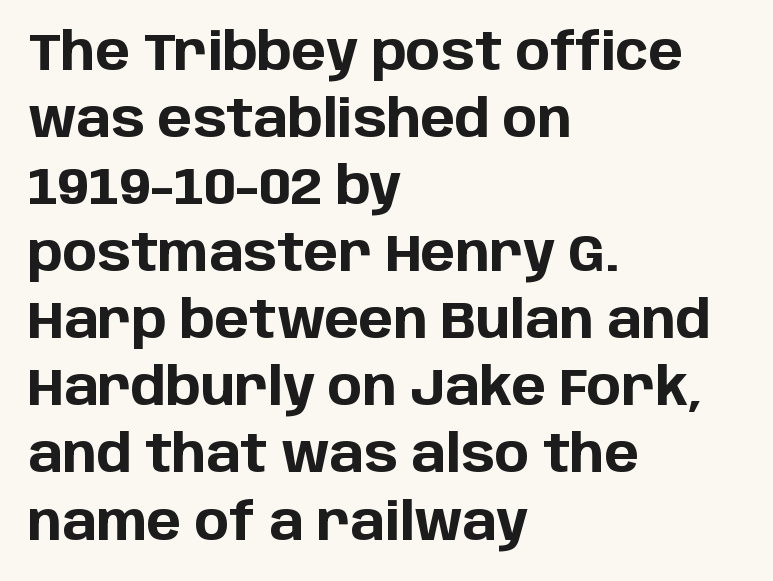
Notice how descenders clear the ascenders below comfortably — that's standard leading. No word sits above an underline. Tall strokes in this sample are plumb rather than angled. Default kerning and tracking; the words read as compact shapes. The face used here is a sans, in the tradition of grotesques and geometrics. Plenty of ink on the page — the face is bold.
